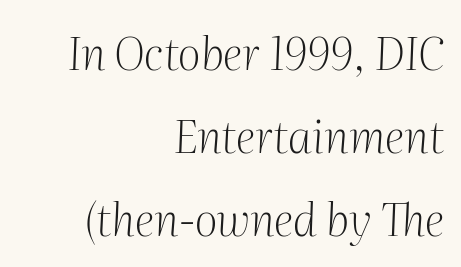
The image shows 45 px light serif type, italic (leaning right); set right-aligned, line spacing 1.84x, normal letter spacing, not underlined; medium stroke contrast and a medium x-height.
